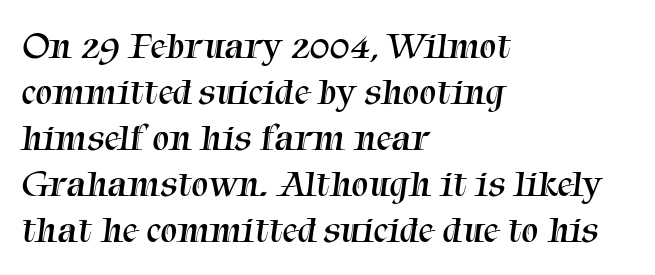
Line beginnings align vertically; line endings do not. Here the designer chose a conventional face with non-uniform glyph widths. The characters are drawn with everyday or finer stroke widths. In terms of letterform style, serifs are clearly present.
